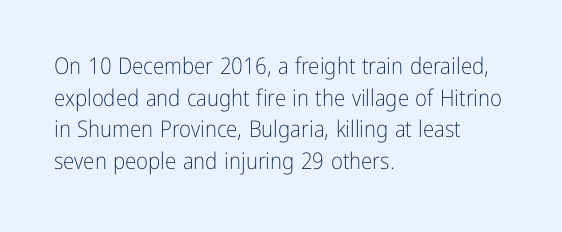
The strokes are not fattened; the text isn't bold. Beneath every word, the page is bare. Every row of glyphs begins at an identical x-position on the left. In terms of posture, this sample is upright.
